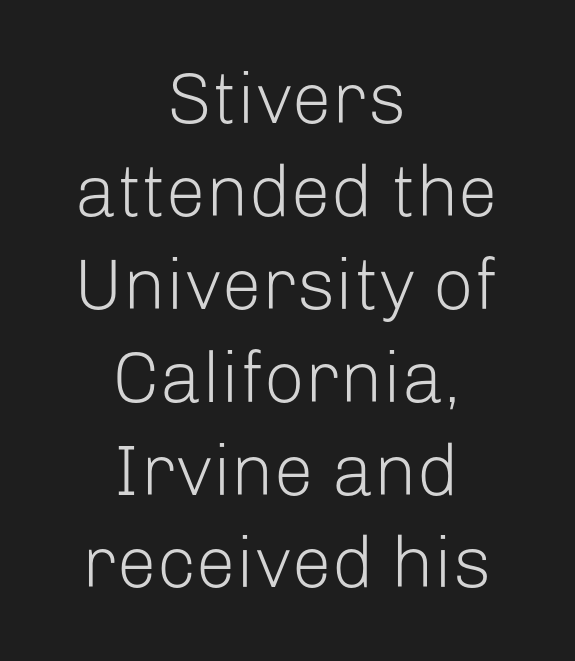
{"serif": "no", "italic": "no", "bold": "no", "weight": "light", "width": "normal", "stroke_contrast": "low", "x_height": "medium", "monospaced": "no", "underline": "no", "align": "center", "line_spacing": "normal", "line_spacing_ratio": 1.29, "letter_spacing": "normal", "letter_spacing_em": 0.0, "glyph_px": 72}
